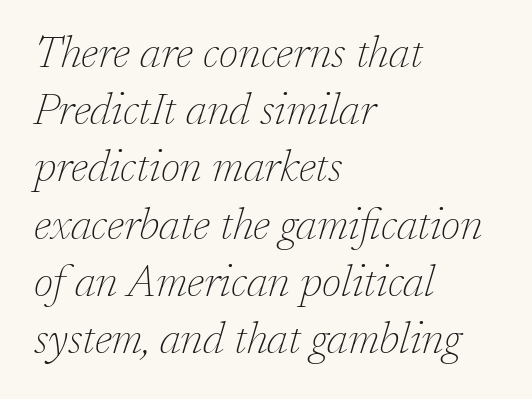
Q: Is the text bold? A: No.
Q: Is the text italic (slanted)? A: Yes, it leans right by about 17 degrees.
Q: Is the typeface a serif or a sans-serif typeface? A: Serif.
Q: Is the text underlined? A: No.
Q: How is the paragraph aligned? A: Left-aligned.
Q: Is the spacing between letters normal or unusually wide? A: Normal.
Q: Is the spacing between lines tight, normal or loose? A: Normal.
Q: Width (condensed, normal, or wide)? A: Normal.
Q: Stroke contrast? A: Low.
Q: x-height? A: Medium.
Q: Monospaced? A: No.
